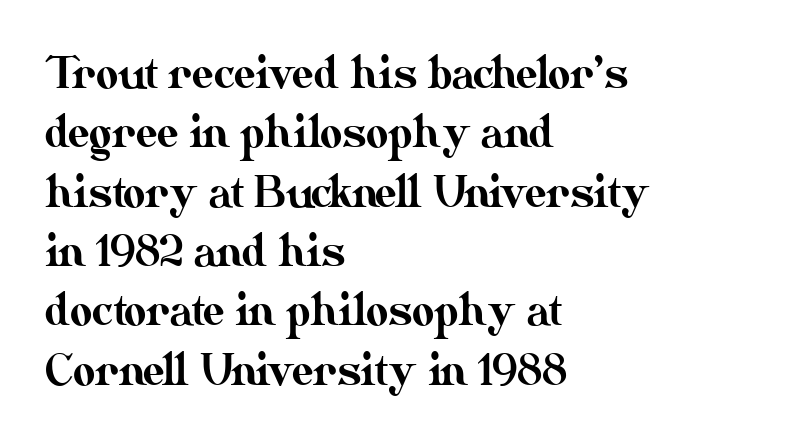
Q: Is the text italic (slanted)? A: No, it is upright.
Q: Is the text underlined? A: No.
Q: How is the paragraph aligned? A: Left-aligned.
Q: Is the spacing between letters normal or unusually wide? A: Normal.
Q: Is the spacing between lines tight, normal or loose? A: Normal.
Q: Width (condensed, normal, or wide)? A: Normal.
Q: Stroke contrast? A: Medium.
Q: x-height? A: Small.
Q: Monospaced? A: No.
